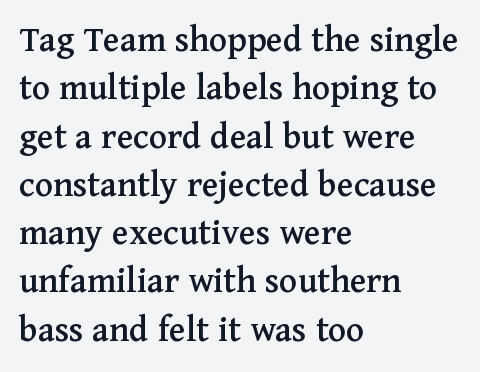
{"serif": "yes", "italic": "no", "width": "normal", "stroke_contrast": "medium", "x_height": "medium", "monospaced": "no", "underline": "no", "align": "left", "line_spacing": "normal", "line_spacing_ratio": 1.27, "letter_spacing": "normal", "letter_spacing_em": 0.0, "glyph_px": 38}
